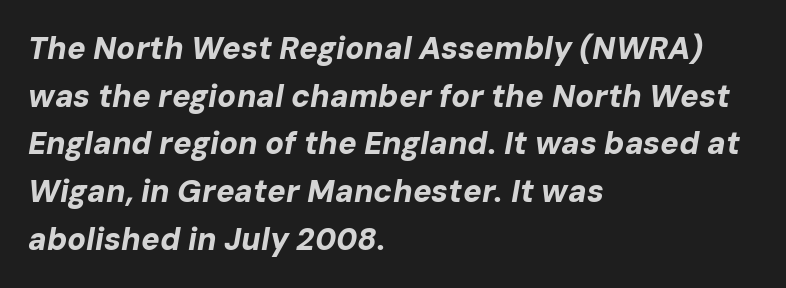
{"italic": "yes", "lean": "right", "slant_degrees": 10, "bold": "yes", "weight": "bold", "width": "normal", "stroke_contrast": "low", "x_height": "medium", "monospaced": "no", "underline": "no", "align": "left", "line_spacing": "normal", "line_spacing_ratio": 1.54, "letter_spacing": "normal", "letter_spacing_em": 0.0, "glyph_px": 31}
